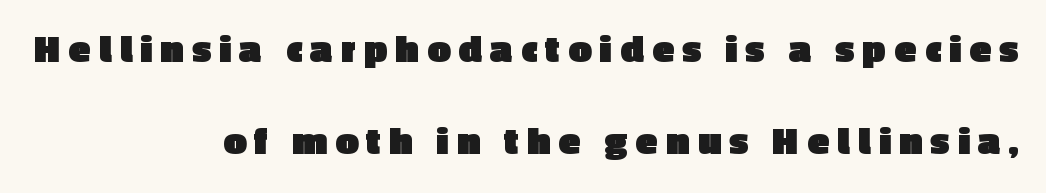
{"serif": "no", "italic": "no", "bold": "yes", "weight": "heavy", "width": "normal", "x_height": "medium", "monospaced": "no", "underline": "no", "align": "right", "line_spacing": "loose", "line_spacing_ratio": 2.29, "letter_spacing": "wide", "letter_spacing_em": 0.22, "glyph_px": 40}
